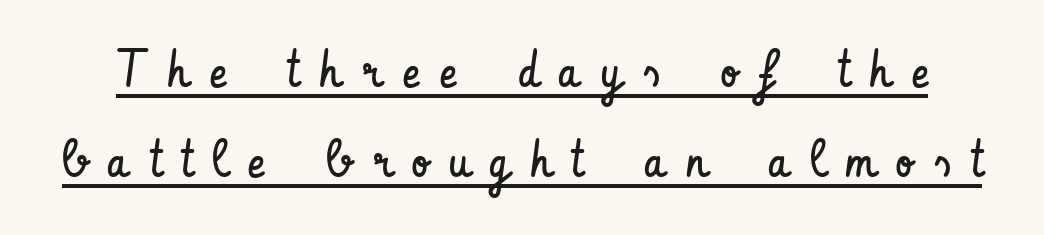
{"serif": "no", "italic": "no", "bold": "no", "weight": "regular", "width": "condensed", "stroke_contrast": "low", "x_height": "small", "monospaced": "no", "underline": "yes", "line_spacing_ratio": 1.73, "letter_spacing": "wide", "letter_spacing_em": 0.4, "glyph_px": 52}
